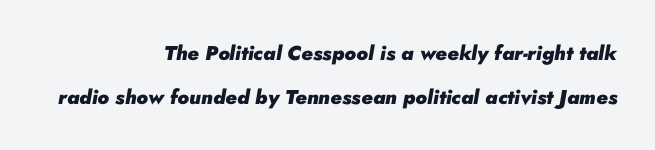
The image shows 20 px bold type, italic (leaning right); set right-aligned, loose line spacing (2.18x), normal letter spacing, not underlined.
